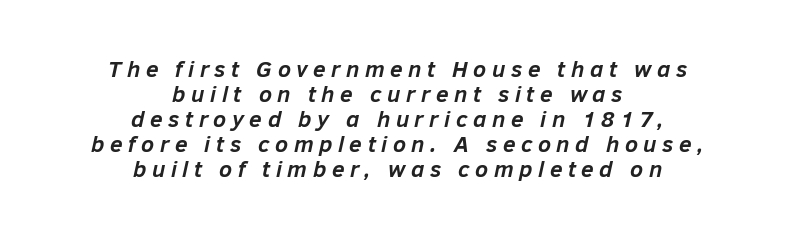
The image shows 23 px bold type, italic (leaning right); set centered, tight line spacing (1.09x), unusually wide letter spacing (+0.24 em), not underlined.
